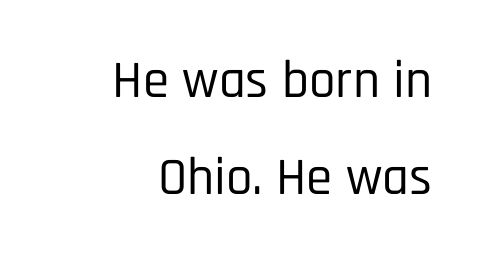
Posture: vertical. The designer went with a sans here, leaving each stem footless. Spacing verdict: proportional, widths tailored to each character. Spacing between characters is what you'd get straight out of the box. The gap between lines stays unmarked. One-word summary of the alignment: right.
